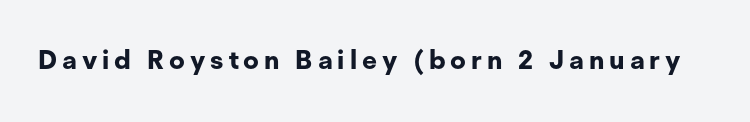
Q: Is the text bold? A: Yes.
Q: Is the text italic (slanted)? A: No, it is upright.
Q: Is the text underlined? A: No.
